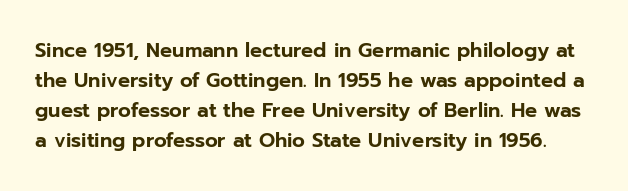
The image shows 20 px text type, upright; set normal line spacing (1.5x), normal letter spacing, not underlined.
